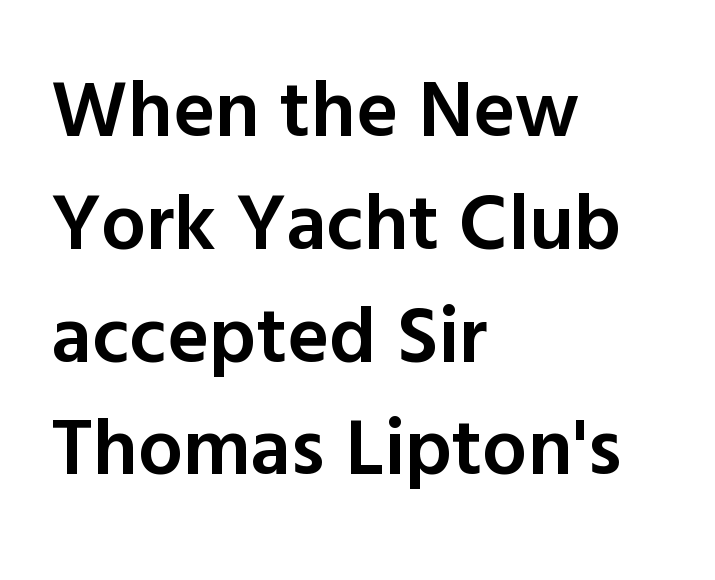
The image shows 80 px semibold sans-serif type, upright; set left-aligned, normal line spacing (1.41x), normal letter spacing, not underlined; a medium x-height.
